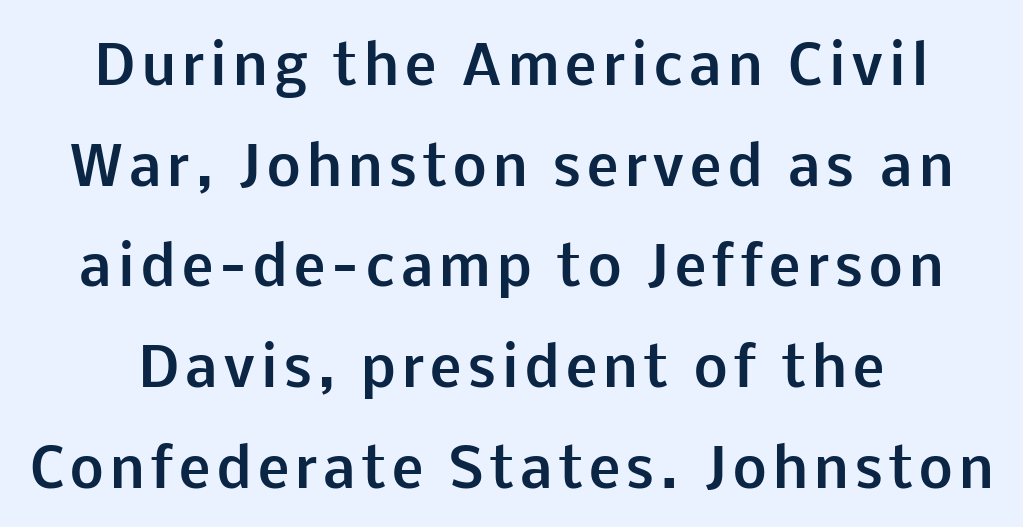
Underline: absent. The lettering stays uniformly vertical, giving the passage a roman look. Think of a printed novel: that variable character pitch is what you see here. The compositor balanced each line on the midline.
